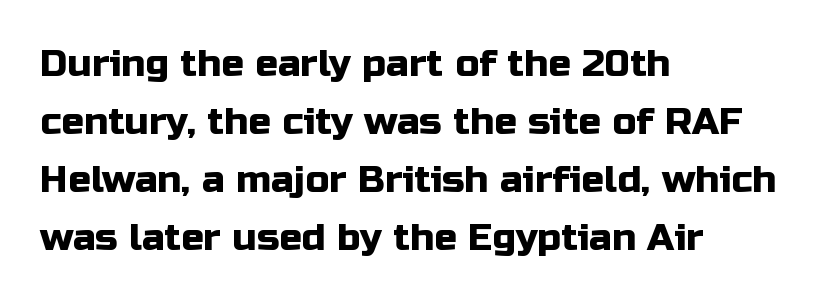
Q: Is the text italic (slanted)? A: No, it is upright.
Q: Is the typeface a serif or a sans-serif typeface? A: Sans-serif.
Q: Is the text underlined? A: No.
Q: How is the paragraph aligned? A: Left-aligned.
Q: Is the spacing between letters normal or unusually wide? A: Normal.
Q: Is the spacing between lines tight, normal or loose? A: Normal.
Q: Width (condensed, normal, or wide)? A: Normal.
Q: Stroke contrast? A: Low.
Q: x-height? A: Medium.
Q: Monospaced? A: No.
